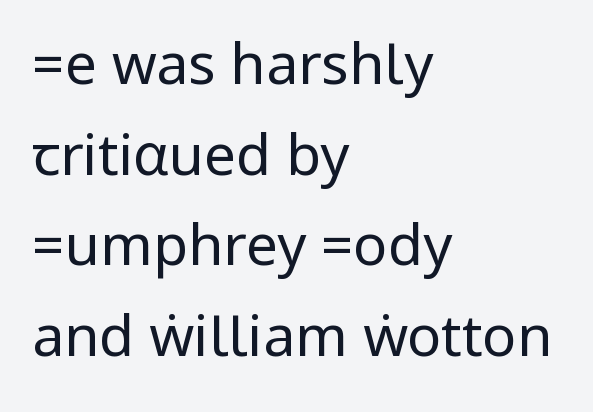
Vertical stems look standard width or narrower in stroke. Anything drawn beneath the words? Only blank space. Here the glyphs are tracked normally, forming tight word shapes. Successive baselines arrive at the customary interval. The characters display no serif detailing; their extremities are plain. Left-aligned paragraph, ragged on the right.
